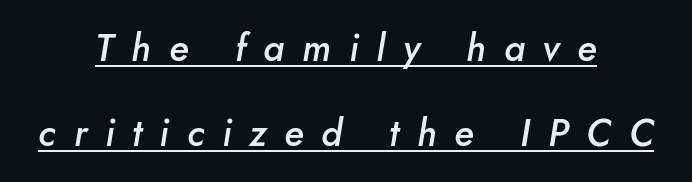
{"italic": "yes", "lean": "right", "slant_degrees": 5, "bold": "semi", "weight": "semibold", "width": "normal", "stroke_contrast": "low", "x_height": "small", "monospaced": "no", "underline": "yes", "align": "center", "line_spacing": "loose", "line_spacing_ratio": 2.3, "letter_spacing": "wide", "letter_spacing_em": 0.48, "glyph_px": 37}
